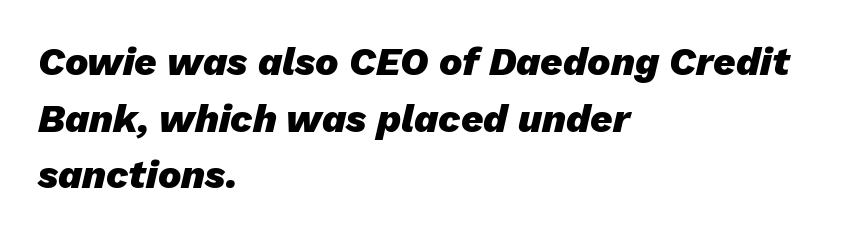
The image shows 39 px heavy type, italic (leaning right); set left-aligned, normal line spacing (1.45x), normal letter spacing, not underlined; low stroke contrast and a medium x-height.
